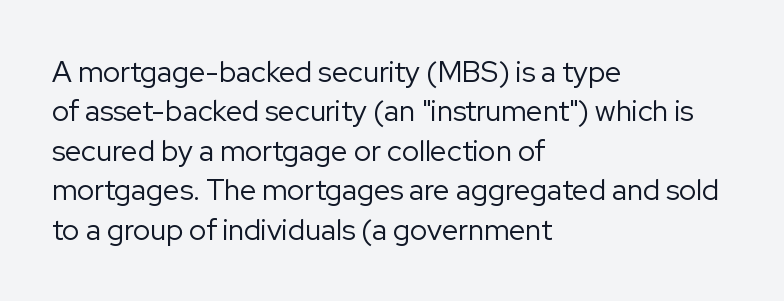
You could not count columns in this text — the font is proportionally spaced. In terms of letterspacing, this is plain default setting. The rag falls on the right side of this text block. This rendering features lettering with no underline. How would I describe the line gaps? Plain and ordinary. Unlike italic type, these characters show no tilt at all.
